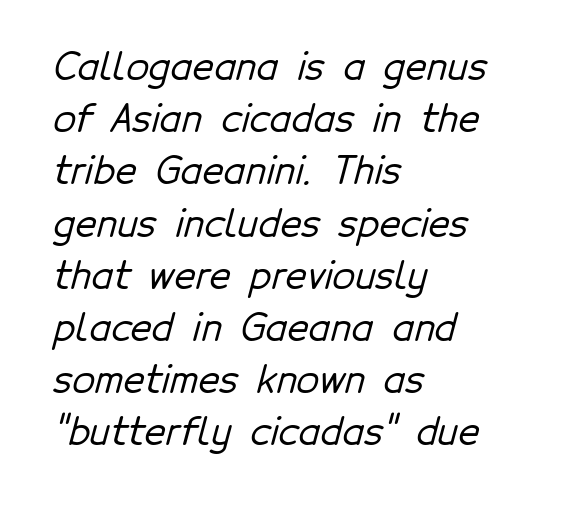
Q: Is the typeface a serif or a sans-serif typeface? A: Sans-serif.
Q: Is the text underlined? A: No.
Q: How is the paragraph aligned? A: Left-aligned.
Q: Is the spacing between letters normal or unusually wide? A: Normal.
Q: Is the spacing between lines tight, normal or loose? A: Normal.
Q: Width (condensed, normal, or wide)? A: Normal.
Q: Stroke contrast? A: Low.
Q: x-height? A: Medium.
Q: Monospaced? A: No.
